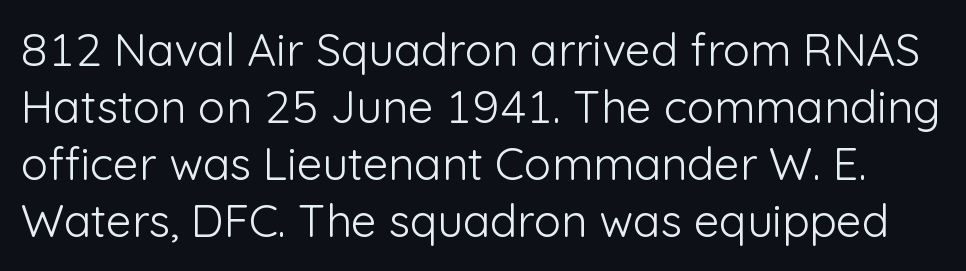
Quick note: not italic, upright. Character widths vary here, with narrow letters taking less room than wide ones. Stems and bowls with no extra thickness — not bold. Anything drawn beneath the words? Only blank space. Glyph-to-glyph distance matches everyday printed text.
